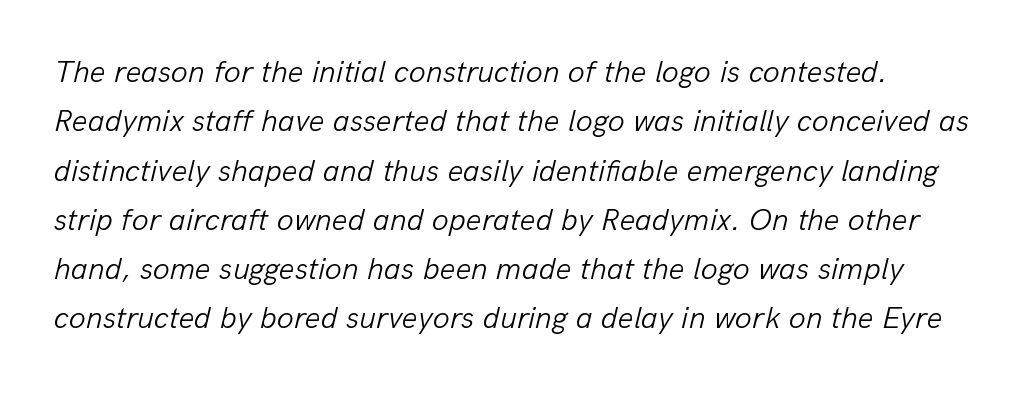
This block has exactly the height ordinary leading produces. The face used here is proportionally spaced, like ordinary book or web type. Counters stay open thanks to moderate or lighter strokes. Letter spacing: default.
